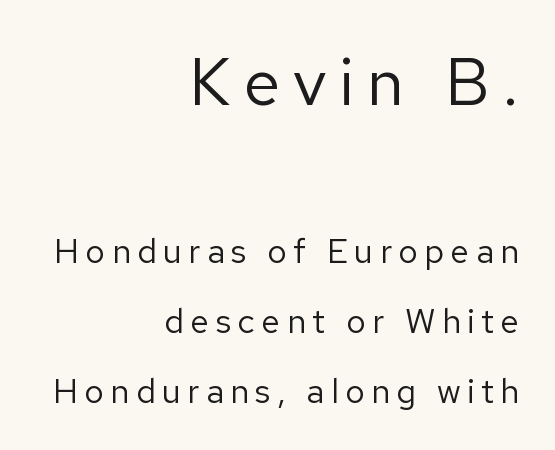
The image shows 67 px regular-weight sans-serif type, upright; set right-aligned, loose line spacing (2.06x), not underlined; the first (top) block is 1.97x larger; low stroke contrast and a medium x-height.
